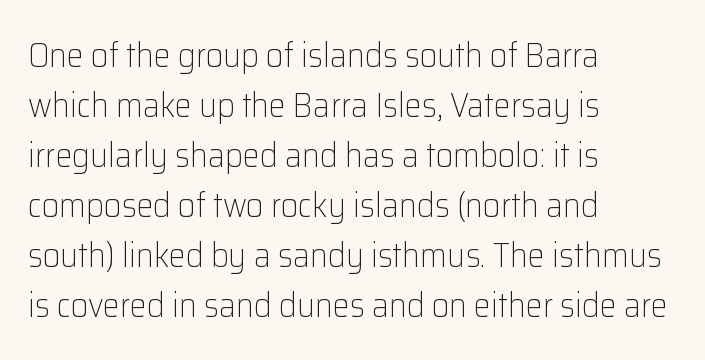
{"serif": "no", "italic": "no", "bold": "no", "weight": "light", "width": "normal", "stroke_contrast": "low", "x_height": "medium", "monospaced": "no", "underline": "no", "align": "left", "line_spacing": "normal", "line_spacing_ratio": 1.47, "letter_spacing": "normal", "letter_spacing_em": 0.0, "glyph_px": 34}
